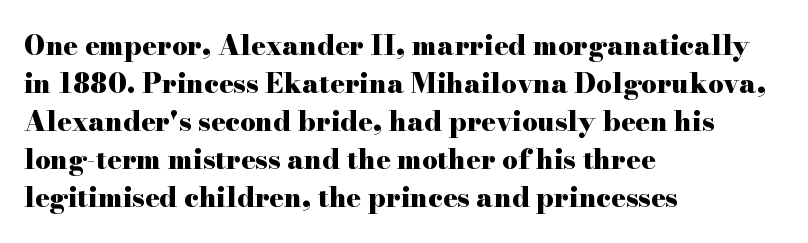
{"italic": "no", "bold": "yes", "underline": "no", "align": "left", "line_spacing": "normal", "line_spacing_ratio": 1.41, "letter_spacing": "normal", "letter_spacing_em": 0.0, "glyph_px": 27}
